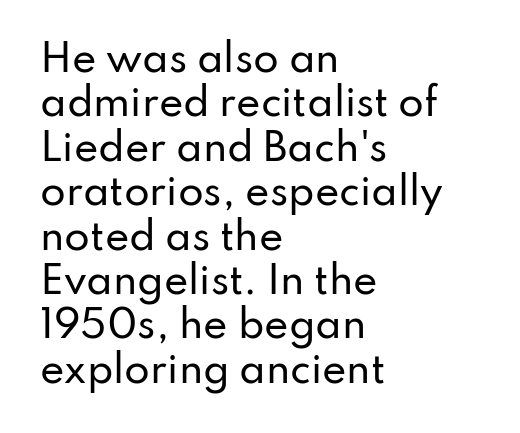
The image shows 37 px sans-serif type, upright; set left-aligned, line spacing 1.2x, normal letter spacing, not underlined; low stroke contrast and a small x-height.
